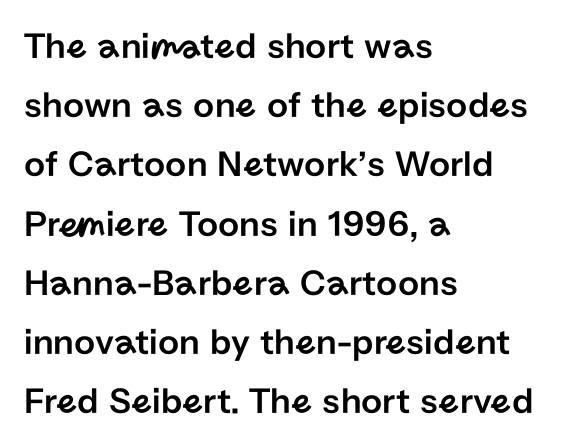
{"serif": "no", "italic": "no", "width": "normal", "stroke_contrast": "low", "x_height": "medium", "monospaced": "no", "underline": "no", "align": "left", "line_spacing": "normal", "line_spacing_ratio": 1.6, "letter_spacing": "normal", "letter_spacing_em": 0.0, "glyph_px": 37}
